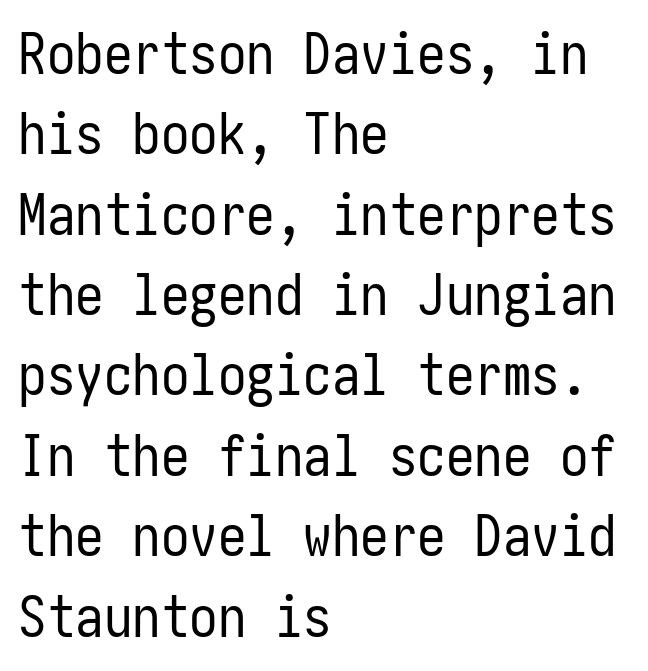
A student would call this left alignment; a typographer would say flush left, rag right. Is there any slant? The stems are plumb. Stems and bowls with no extra thickness — not bold. Each letter's strokes conclude bluntly, with no projecting serifs. Standard letterfit; no display-style spreading of the glyphs.
